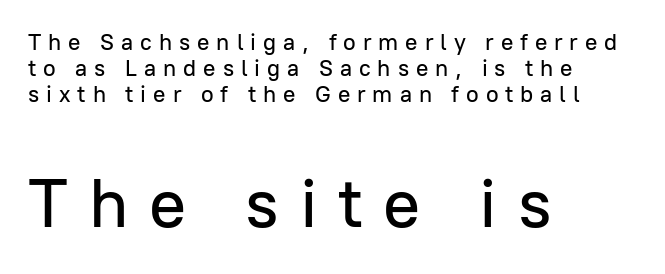
Q: Is the text italic (slanted)? A: No, it is upright.
Q: Is the typeface a serif or a sans-serif typeface? A: Sans-serif.
Q: Is the text underlined? A: No.
Q: How is the paragraph aligned? A: Left-aligned.
Q: Is the spacing between letters normal or unusually wide? A: Unusually wide.
Q: Is the spacing between lines tight, normal or loose? A: Tight.
Q: Which block of text is set in a larger size, the first (top) or the second (bottom)? A: The second (bottom) one.
Q: Width (condensed, normal, or wide)? A: Normal.
Q: Stroke contrast? A: Low.
Q: x-height? A: Medium.
Q: Monospaced? A: No.
